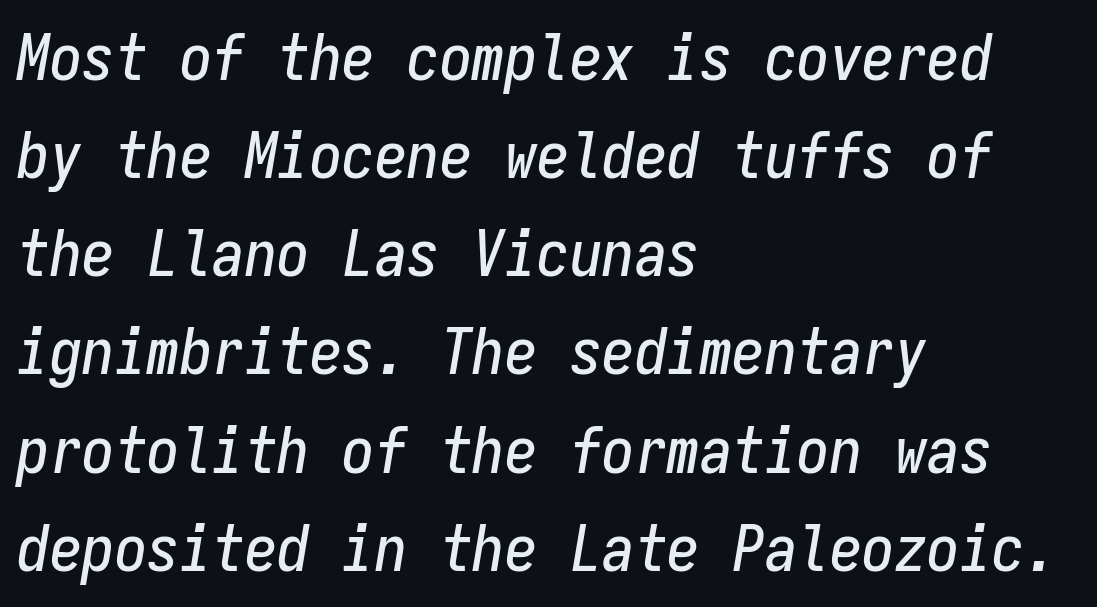
Default kerning and tracking; the words read as compact shapes. Fixed-width glyphs throughout — classic coding-font behaviour. Successive baselines arrive at the customary interval. Each row of text sits above clean, open space.
